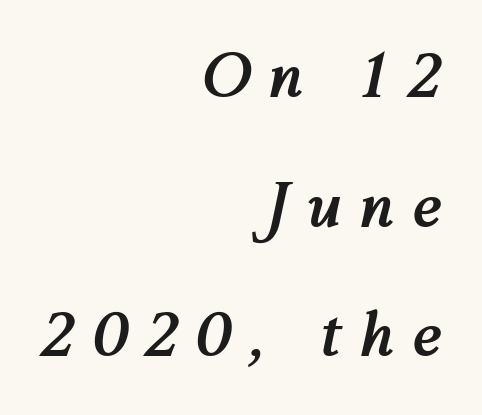
The image shows 60 px semibold type, italic (leaning right); set right-aligned, loose line spacing (2.16x), unusually wide letter spacing (+0.3 em), not underlined; medium stroke contrast and a medium x-height.
